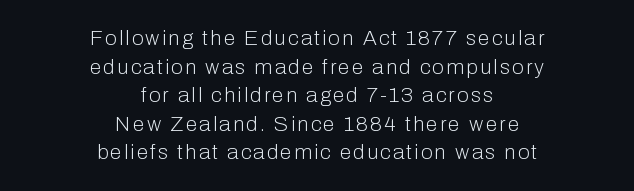
{"italic": "no", "bold": "no", "underline": "no", "align": "center", "line_spacing": "normal", "line_spacing_ratio": 1.36, "glyph_px": 21}
